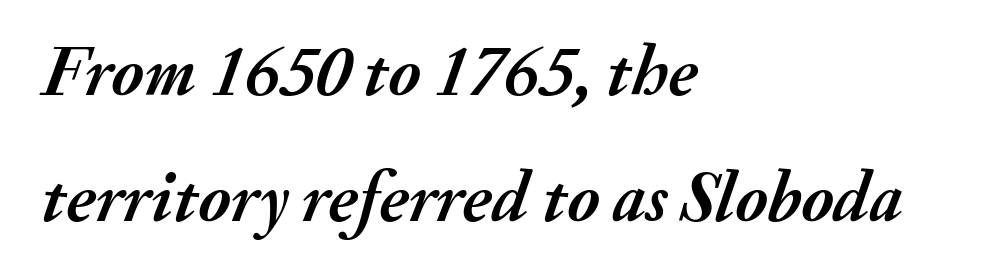
This rendering leaves character spacing at its baseline value. These lines are rendered in a variable-pitch font. Line beginnings align vertically; line endings do not. Is the type slanted? Yes — the strokes lean at a clear angle. In terms of weight, the rendering is a true, heavy bold.
